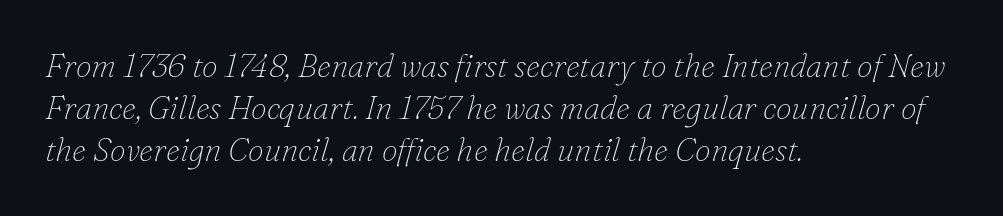
Q: Is the text bold? A: No.
Q: Is the text italic (slanted)? A: Yes, it leans right by about 16 degrees.
Q: Is the typeface a serif or a sans-serif typeface? A: Serif.
Q: Is the text underlined? A: No.
Q: How is the paragraph aligned? A: Left-aligned.
Q: Is the spacing between letters normal or unusually wide? A: Normal.
Q: Is the spacing between lines tight, normal or loose? A: Normal.
Q: Width (condensed, normal, or wide)? A: Normal.
Q: Stroke contrast? A: Low.
Q: x-height? A: Small.
Q: Monospaced? A: No.
